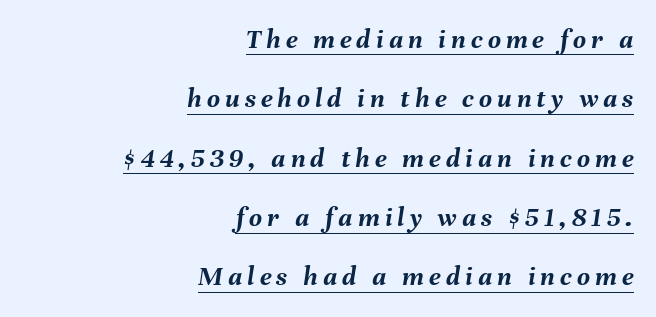
Q: Is the text bold? A: Yes.
Q: Is the text italic (slanted)? A: Yes, it leans right by about 8 degrees.
Q: Is the text underlined? A: Yes.
Q: How is the paragraph aligned? A: Right-aligned.
Q: Is the spacing between lines tight, normal or loose? A: Loose.
Q: Width (condensed, normal, or wide)? A: Normal.
Q: Stroke contrast? A: Medium.
Q: x-height? A: Medium.
Q: Monospaced? A: No.
